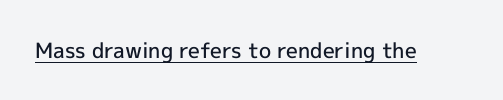
Q: Is the text bold? A: Semi-bold.
Q: Is the text italic (slanted)? A: No, it is upright.
Q: Is the text underlined? A: Yes.
Q: Is the spacing between letters normal or unusually wide? A: Normal.
